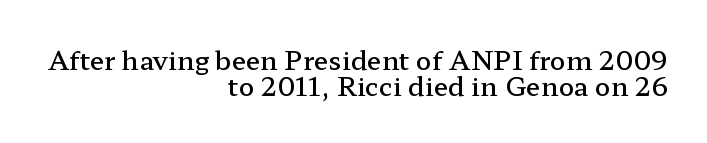
The image shows 26 px text type, upright; set right-aligned, tight line spacing (1.0x), normal letter spacing, not underlined.
